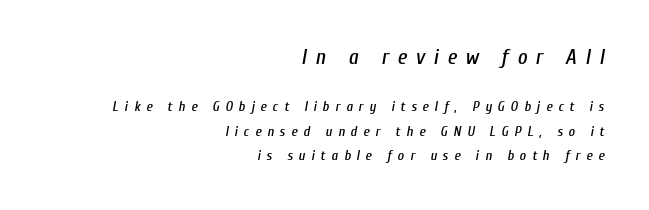
A student would call this right alignment; a typographer would say flush right, rag left. The passage shown has open, widely tracked lettering throughout. This layout puts the oversized block above and the modest block below. The space beneath each line is pristine and unruled. The specimen reads as italic at a glance.
